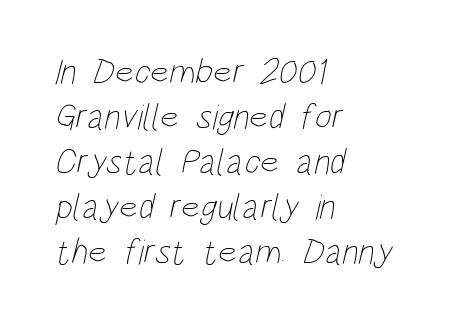
{"bold": "no", "weight": "thin", "width": "condensed", "stroke_contrast": "low", "x_height": "large", "monospaced": "no", "underline": "no", "align": "left", "line_spacing": "normal", "line_spacing_ratio": 1.25, "letter_spacing": "normal", "letter_spacing_em": 0.0, "glyph_px": 36}
